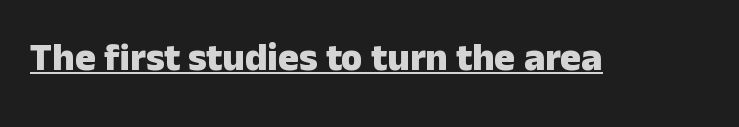
Q: Is the text bold? A: Yes.
Q: Is the text italic (slanted)? A: No, it is upright.
Q: Is the typeface a serif or a sans-serif typeface? A: Sans-serif.
Q: Is the text underlined? A: Yes.
Q: Is the spacing between letters normal or unusually wide? A: Normal.
Q: Width (condensed, normal, or wide)? A: Normal.
Q: Stroke contrast? A: Low.
Q: x-height? A: Medium.
Q: Monospaced? A: No.
